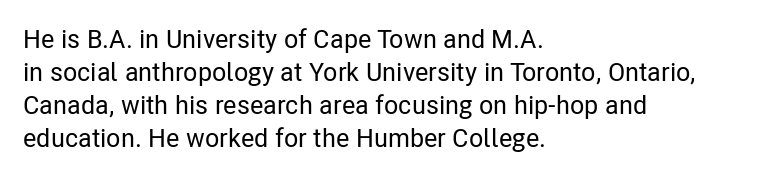
The foot of each line stays bare and open. Leading matches the norm, producing a regular column. The paragraph shown leans on its left margin. The gaps between neighbouring characters are ordinary and unremarkable. Italic? Not at all — the glyphs are vertical.
